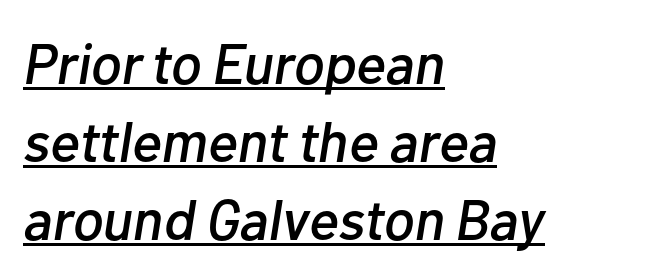
Q: Is the text italic (slanted)? A: Yes, it leans right by about 10 degrees.
Q: Is the text underlined? A: Yes.
Q: How is the paragraph aligned? A: Left-aligned.
Q: Is the spacing between letters normal or unusually wide? A: Normal.
Q: Is the spacing between lines tight, normal or loose? A: Normal.
Q: Width (condensed, normal, or wide)? A: Normal.
Q: Stroke contrast? A: Low.
Q: x-height? A: Medium.
Q: Monospaced? A: No.
